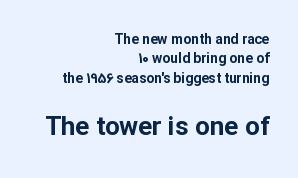
The image shows 26 px bold type, upright; set right-aligned, normal line spacing (1.38x), normal letter spacing, not underlined; the second (bottom) block is 1.86x larger.
